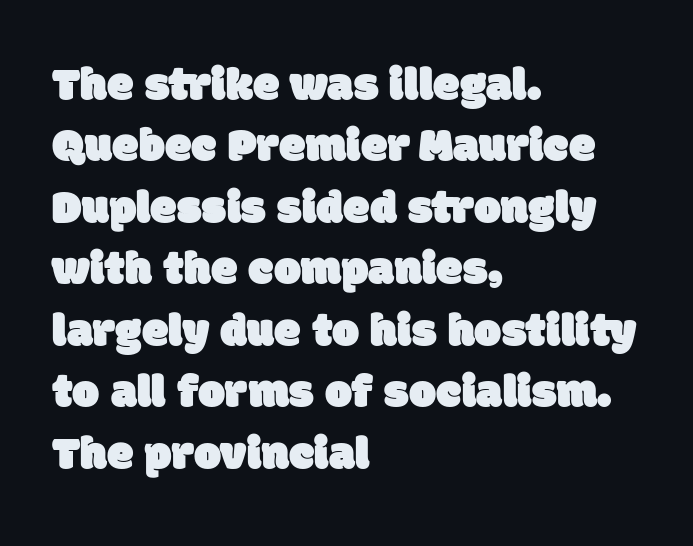
Check under the words: just untouched page. The gaps between neighbouring characters are ordinary and unremarkable. This rendering employs a face without finishing strokes, i.e., a sans-serif. Short and long lines alike share a common starting point at left.
